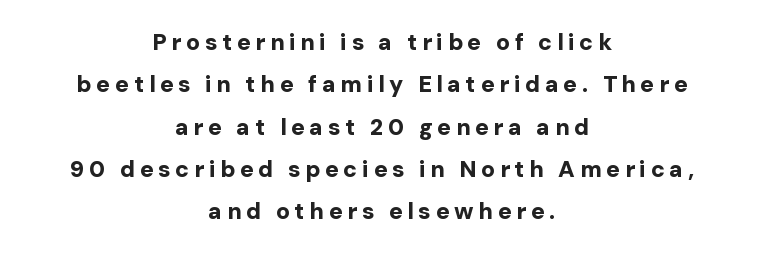
{"italic": "no", "bold": "yes", "underline": "no", "align": "center", "line_spacing_ratio": 1.84, "letter_spacing": "wide", "letter_spacing_em": 0.2, "glyph_px": 23}
